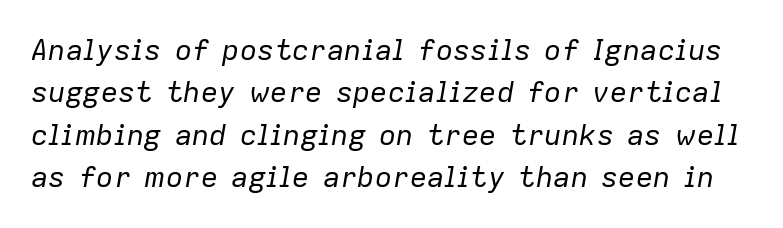
The image shows 29 px regular-weight type, italic (leaning right); set normal line spacing (1.46x), normal letter spacing, not underlined; low stroke contrast and a medium x-height.
